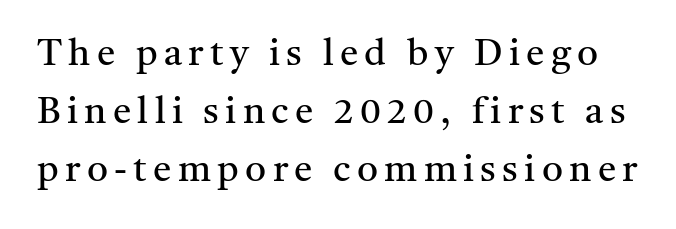
Q: Is the text bold? A: No.
Q: Is the text italic (slanted)? A: No, it is upright.
Q: Is the typeface a serif or a sans-serif typeface? A: Serif.
Q: Is the text underlined? A: No.
Q: Is the spacing between lines tight, normal or loose? A: Normal.
Q: Width (condensed, normal, or wide)? A: Normal.
Q: Stroke contrast? A: Medium.
Q: x-height? A: Medium.
Q: Monospaced? A: No.
